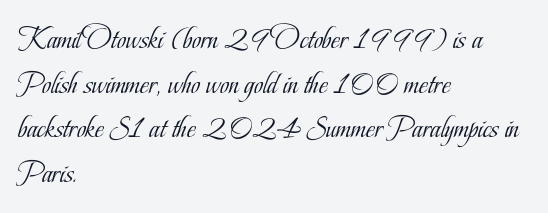
{"serif": "yes", "bold": "no", "weight": "light", "width": "condensed", "stroke_contrast": "low", "x_height": "small", "monospaced": "no", "underline": "no", "align": "left", "line_spacing": "normal", "line_spacing_ratio": 1.44, "letter_spacing": "normal", "letter_spacing_em": 0.0, "glyph_px": 31}
